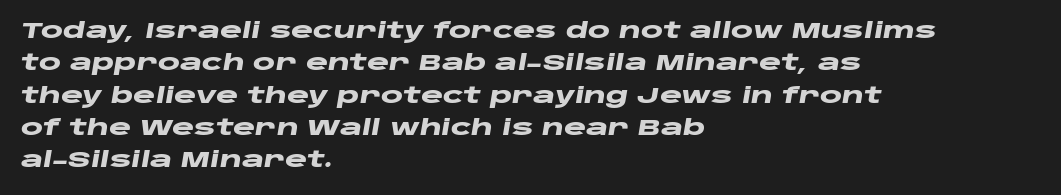
Does the copy run flush right? No — it runs flush left. In terms of weight, the rendering is a true, heavy bold. Posture: slanted. In terms of leading, this rendering sits right in the middle. A bare baseline throughout the passage.
